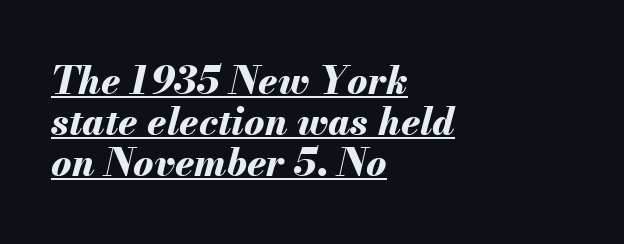
Its strokes are broad and dark, the hallmark of bold type. Would a proofreader flag this as italicized? Yes. The specimen includes a rule beneath the text block's lines. Proportional: the letters do not fall into vertical columns. The gaps between neighbouring characters are ordinary and unremarkable.
